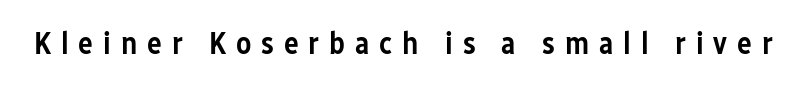
{"serif": "no", "italic": "no", "bold": "semi", "weight": "semibold", "width": "condensed", "stroke_contrast": "low", "x_height": "medium", "monospaced": "no", "underline": "no", "letter_spacing": "wide", "letter_spacing_em": 0.32, "glyph_px": 31}
